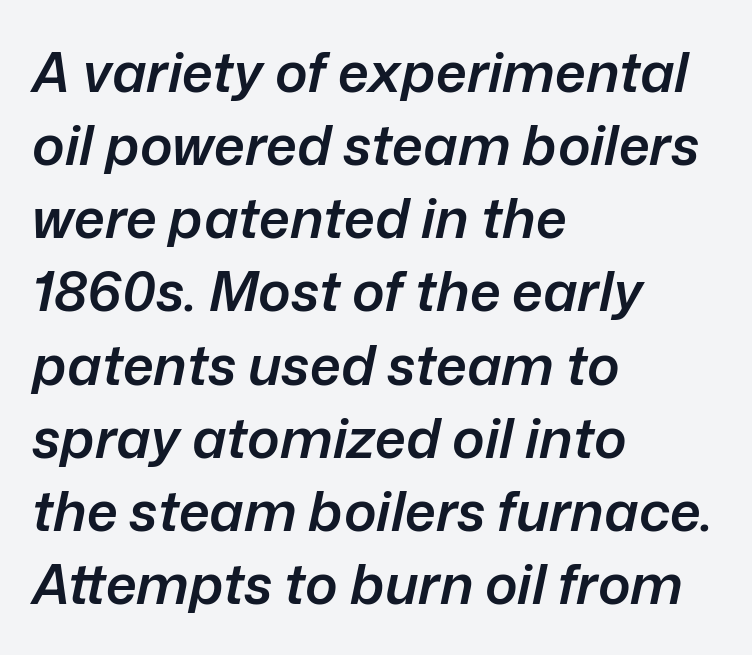
The image shows 55 px semibold type, italic (leaning right); set left-aligned, normal line spacing (1.33x), normal letter spacing, not underlined; low stroke contrast and a medium x-height.
